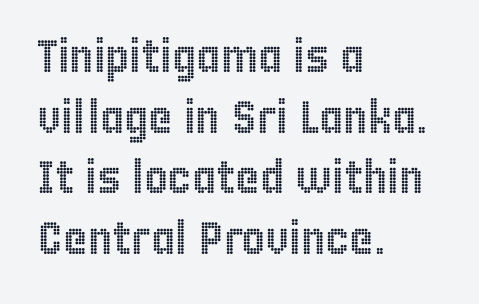
Q: Is the text italic (slanted)? A: No, it is upright.
Q: Is the text underlined? A: No.
Q: How is the paragraph aligned? A: Left-aligned.
Q: Is the spacing between letters normal or unusually wide? A: Normal.
Q: Is the spacing between lines tight, normal or loose? A: Normal.
Q: Width (condensed, normal, or wide)? A: Condensed.
Q: x-height? A: Large.
Q: Monospaced? A: No.
